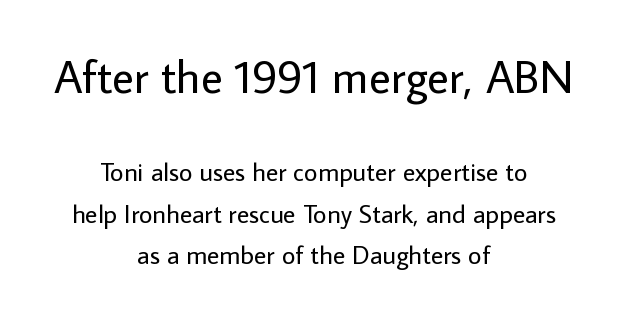
The image shows 46 px regular-weight sans-serif type, upright; set centered, normal line spacing (1.58x), normal letter spacing, not underlined; the first (top) block is 1.77x larger; low stroke contrast and a medium x-height.
